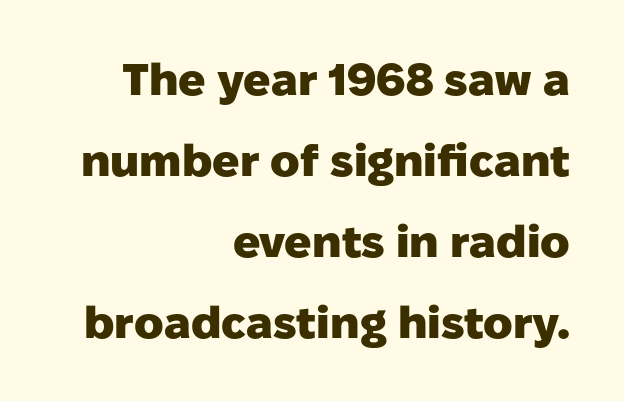
Q: Is the text bold? A: Yes.
Q: Is the text italic (slanted)? A: No, it is upright.
Q: Is the typeface a serif or a sans-serif typeface? A: Sans-serif.
Q: Is the text underlined? A: No.
Q: How is the paragraph aligned? A: Right-aligned.
Q: Is the spacing between letters normal or unusually wide? A: Normal.
Q: Width (condensed, normal, or wide)? A: Normal.
Q: Stroke contrast? A: Low.
Q: x-height? A: Medium.
Q: Monospaced? A: No.
